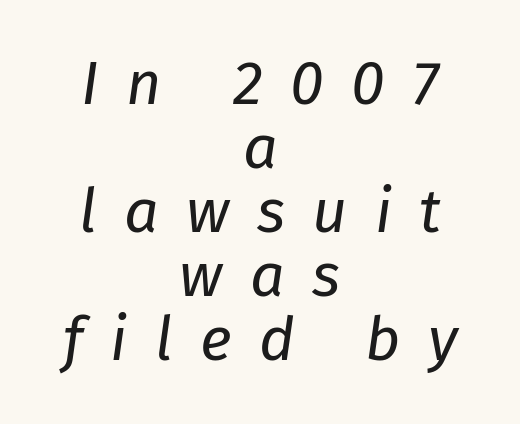
Italic: yes, the glyphs are oblique. The face looks like a standard text weight, possibly lighter. A clean baseline with only descenders dipping below it. A typesetter would call this leading minimal, almost set solid. The rendering inserts visible extra space after every character.
